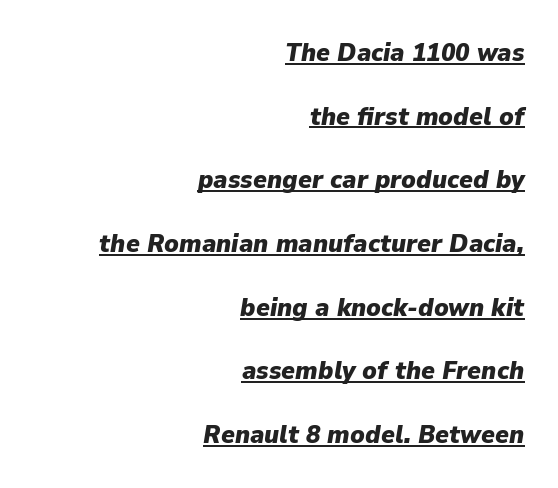
The image shows 26 px bold type, italic (leaning right); set right-aligned, loose line spacing (2.45x), normal letter spacing, underlined.
